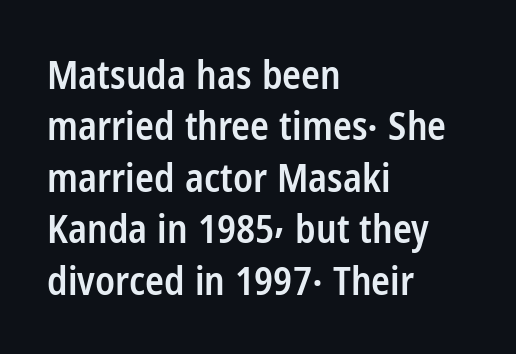
Q: Is the text bold? A: Semi-bold.
Q: Is the text italic (slanted)? A: No, it is upright.
Q: Is the typeface a serif or a sans-serif typeface? A: Sans-serif.
Q: Is the text underlined? A: No.
Q: How is the paragraph aligned? A: Left-aligned.
Q: Is the spacing between letters normal or unusually wide? A: Normal.
Q: Is the spacing between lines tight, normal or loose? A: Normal.
Q: Width (condensed, normal, or wide)? A: Condensed.
Q: Stroke contrast? A: Low.
Q: x-height? A: Medium.
Q: Monospaced? A: No.
